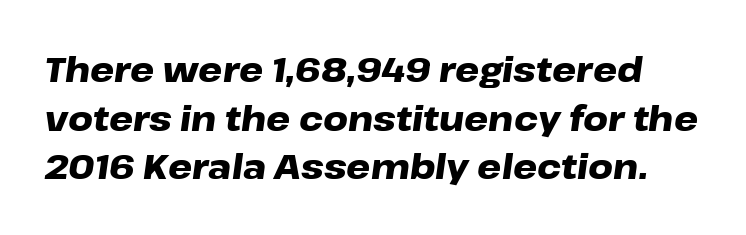
{"italic": "yes", "lean": "right", "slant_degrees": 8, "bold": "yes", "weight": "heavy", "width": "wide", "stroke_contrast": "low", "x_height": "medium", "monospaced": "no", "underline": "no", "line_spacing": "normal", "line_spacing_ratio": 1.43, "letter_spacing": "normal", "letter_spacing_em": 0.0, "glyph_px": 34}
